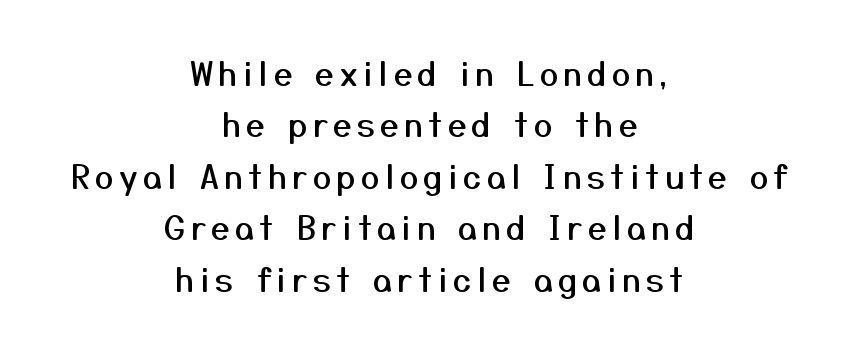
Q: Is the text italic (slanted)? A: No, it is upright.
Q: Is the typeface a serif or a sans-serif typeface? A: Sans-serif.
Q: Is the text underlined? A: No.
Q: How is the paragraph aligned? A: Centered.
Q: Is the spacing between lines tight, normal or loose? A: Normal.
Q: Width (condensed, normal, or wide)? A: Normal.
Q: Stroke contrast? A: Medium.
Q: x-height? A: Medium.
Q: Monospaced? A: No.
